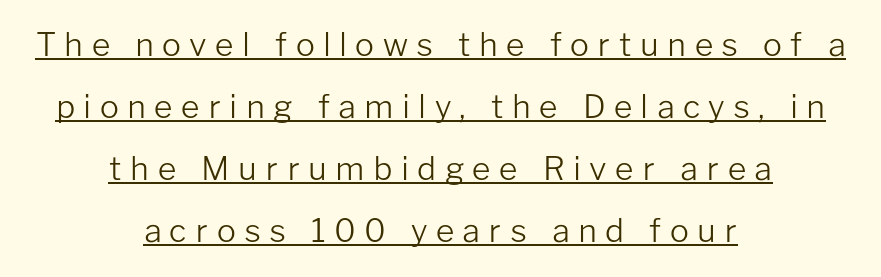
{"serif": "no", "italic": "no", "bold": "no", "weight": "light", "width": "normal", "stroke_contrast": "low", "x_height": "medium", "monospaced": "no", "underline": "yes", "align": "center", "line_spacing": "loose", "line_spacing_ratio": 1.94, "letter_spacing": "wide", "letter_spacing_em": 0.26, "glyph_px": 32}
